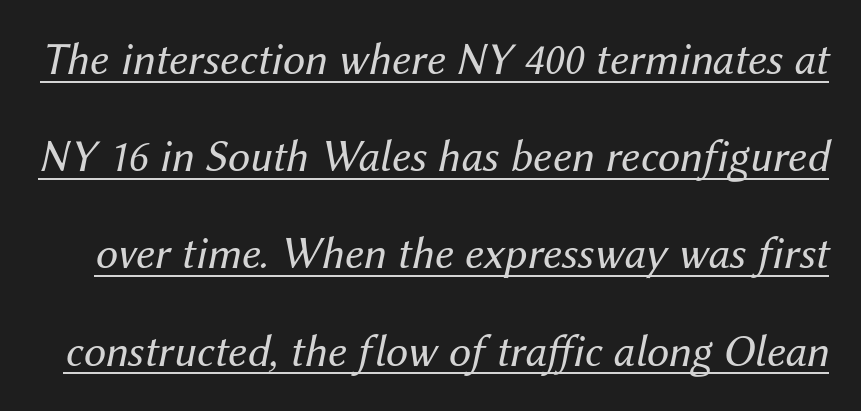
{"italic": "yes", "lean": "right", "slant_degrees": 12, "bold": "no", "weight": "regular", "width": "normal", "stroke_contrast": "medium", "x_height": "medium", "monospaced": "no", "underline": "yes", "line_spacing": "loose", "line_spacing_ratio": 2.16, "letter_spacing": "normal", "letter_spacing_em": 0.0, "glyph_px": 45}
